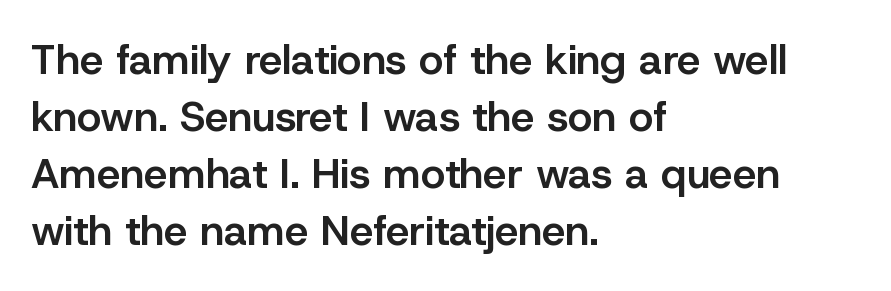
Q: Is the text bold? A: Semi-bold.
Q: Is the text italic (slanted)? A: No, it is upright.
Q: Is the typeface a serif or a sans-serif typeface? A: Sans-serif.
Q: Is the text underlined? A: No.
Q: How is the paragraph aligned? A: Left-aligned.
Q: Is the spacing between letters normal or unusually wide? A: Normal.
Q: Is the spacing between lines tight, normal or loose? A: Normal.
Q: Width (condensed, normal, or wide)? A: Normal.
Q: Stroke contrast? A: Low.
Q: x-height? A: Medium.
Q: Monospaced? A: No.
